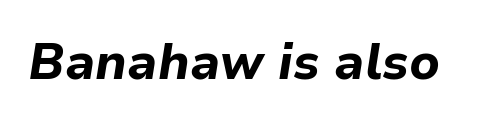
{"italic": "yes", "lean": "right", "slant_degrees": 9, "bold": "yes", "weight": "bold", "width": "normal", "stroke_contrast": "low", "x_height": "medium", "monospaced": "no", "underline": "no", "letter_spacing": "normal", "letter_spacing_em": 0.0, "glyph_px": 50}
